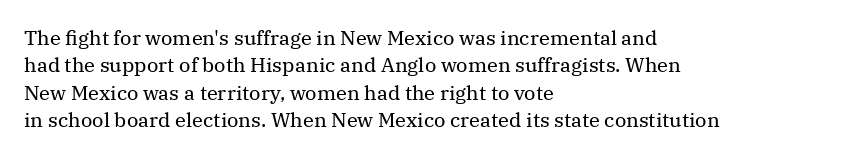
The image shows 20 px text type, upright; set left-aligned, normal line spacing (1.37x), normal letter spacing, not underlined.
